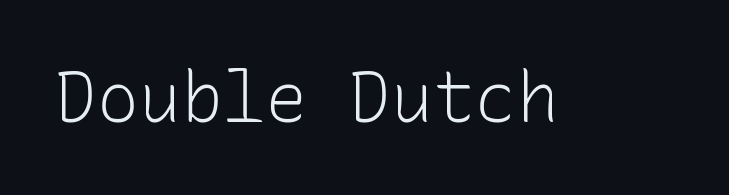
{"serif": "no", "italic": "no", "bold": "no", "weight": "light", "width": "normal", "stroke_contrast": "low", "x_height": "medium", "monospaced": "yes", "underline": "no", "letter_spacing": "normal", "letter_spacing_em": 0.0, "glyph_px": 70}
